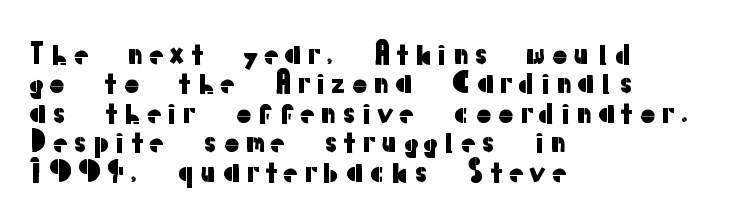
Q: Is the text italic (slanted)? A: No, it is upright.
Q: Is the typeface a serif or a sans-serif typeface? A: Sans-serif.
Q: Is the text underlined? A: No.
Q: How is the paragraph aligned? A: Left-aligned.
Q: Is the spacing between lines tight, normal or loose? A: Tight.
Q: Width (condensed, normal, or wide)? A: Normal.
Q: Stroke contrast? A: Low.
Q: x-height? A: Medium.
Q: Monospaced? A: No.
